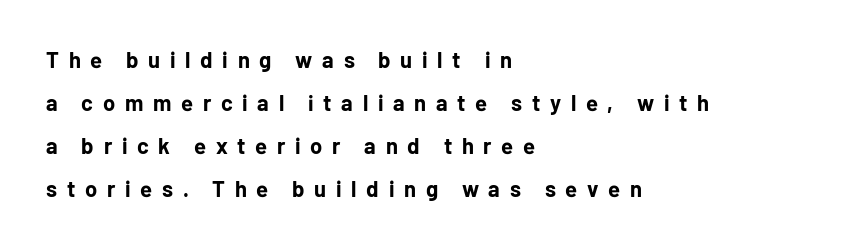
Q: Is the text bold? A: Yes.
Q: Is the text italic (slanted)? A: No, it is upright.
Q: Is the text underlined? A: No.
Q: How is the paragraph aligned? A: Left-aligned.
Q: Is the spacing between letters normal or unusually wide? A: Unusually wide.
Q: Is the spacing between lines tight, normal or loose? A: Loose.
